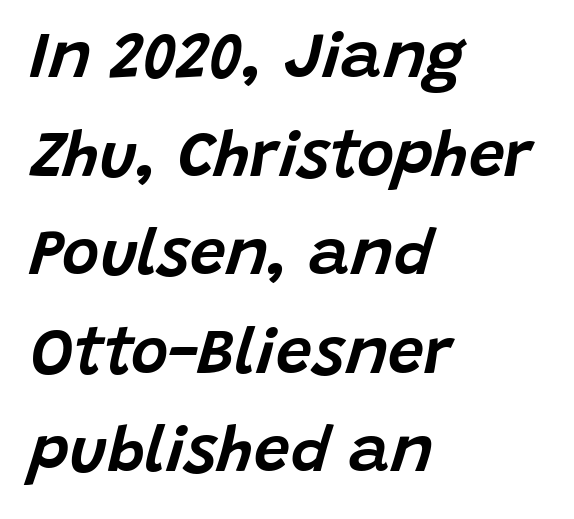
The image shows 64 px text type, italic (leaning right); set left-aligned, normal line spacing (1.54x), normal letter spacing, not underlined; low stroke contrast and a large x-height.
